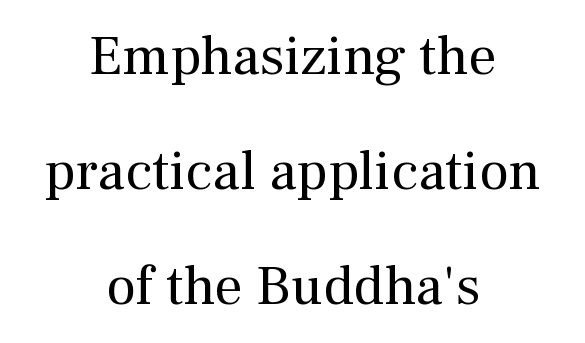
The image shows 56 px regular-weight serif type, upright; set centered, loose line spacing (2.05x), normal letter spacing, not underlined; medium stroke contrast and a medium x-height.
